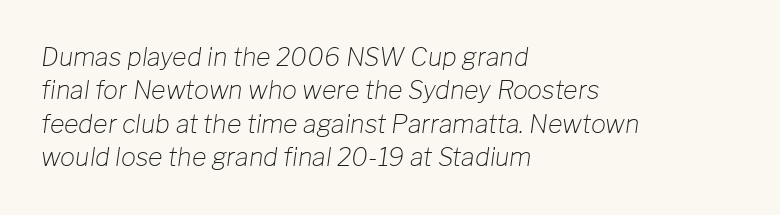
{"italic": "yes", "lean": "right", "slant_degrees": 8, "bold": "no", "underline": "no", "align": "left", "line_spacing": "normal", "line_spacing_ratio": 1.34, "letter_spacing": "normal", "letter_spacing_em": 0.0, "glyph_px": 25}
